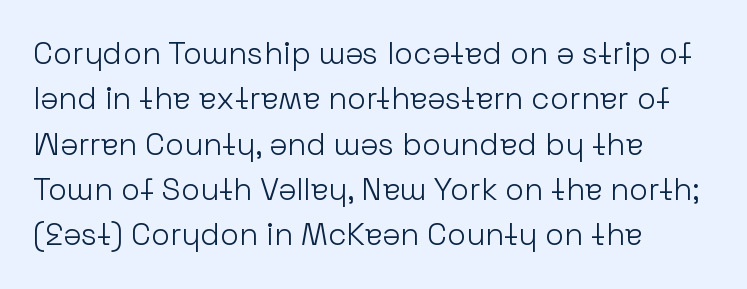
The image shows 31 px light sans-serif type, upright; set left-aligned, normal line spacing (1.46x), normal letter spacing, not underlined; low stroke contrast and a medium x-height.
